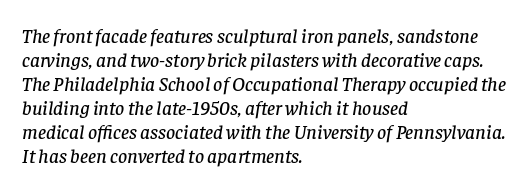
Q: Is the text italic (slanted)? A: Yes, it leans right by about 8 degrees.
Q: Is the text underlined? A: No.
Q: How is the paragraph aligned? A: Left-aligned.
Q: Is the spacing between letters normal or unusually wide? A: Normal.
